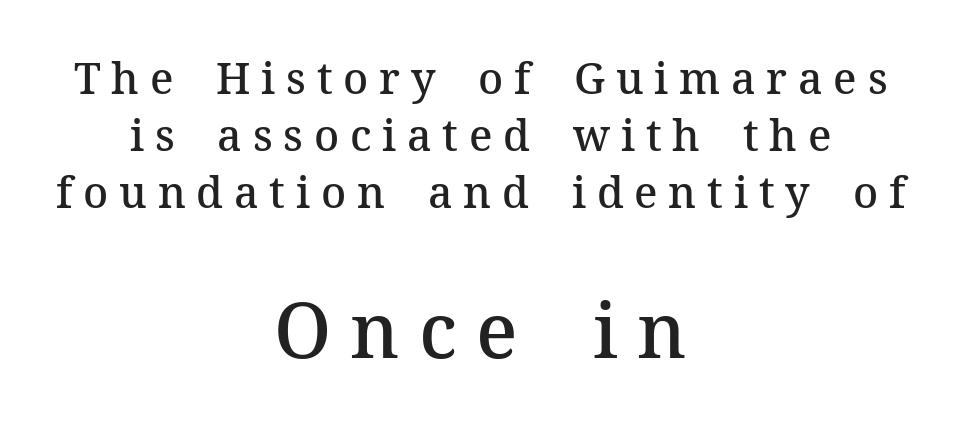
{"serif": "yes", "italic": "no", "bold": "semi", "weight": "semibold", "width": "normal", "stroke_contrast": "medium", "x_height": "medium", "monospaced": "no", "underline": "no", "align": "center", "line_spacing": "normal", "line_spacing_ratio": 1.32, "letter_spacing": "wide", "letter_spacing_em": 0.25, "larger_block": "second", "size_ratio": 1.77, "glyph_px": 76}
